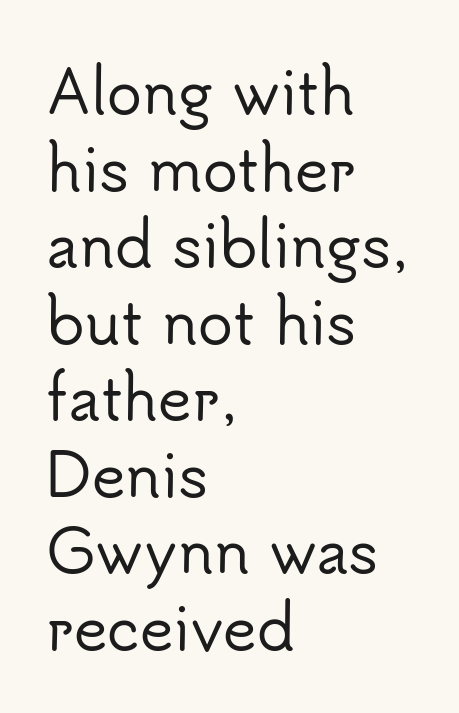
The rendering uses natural spacing where letterforms have individual widths. Words float on clear page, feet unadorned. Here the glyphs are tracked normally, forming tight word shapes. The compositor pushed each line to the left boundary. Typographically, this falls in the sans-serif category.
